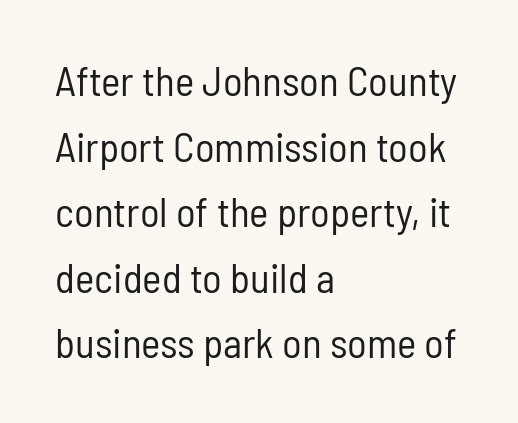
{"serif": "no", "italic": "no", "bold": "no", "weight": "regular", "width": "condensed", "stroke_contrast": "low", "x_height": "medium", "monospaced": "no", "underline": "no", "align": "left", "line_spacing": "normal", "line_spacing_ratio": 1.6, "letter_spacing": "normal", "letter_spacing_em": 0.0, "glyph_px": 41}
